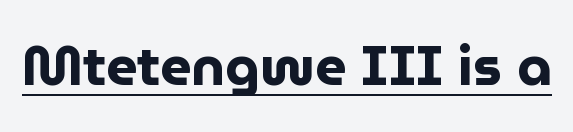
The image shows 55 px bold sans-serif type, upright; set normal letter spacing, underlined; low stroke contrast and a medium x-height.
